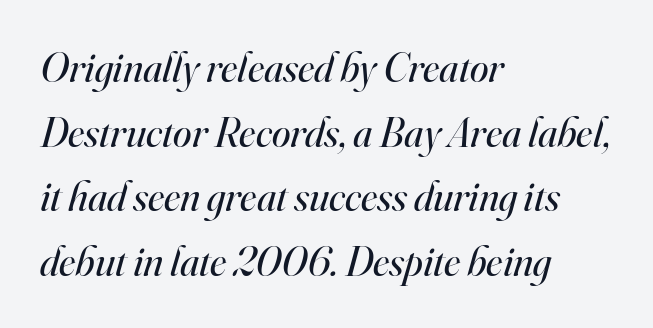
Counters stay open thanks to moderate or lighter strokes. Each letter's strokes conclude with small projecting serifs. Letter spacing: default. Reading down the block, your eye returns to a fixed left position each line.
